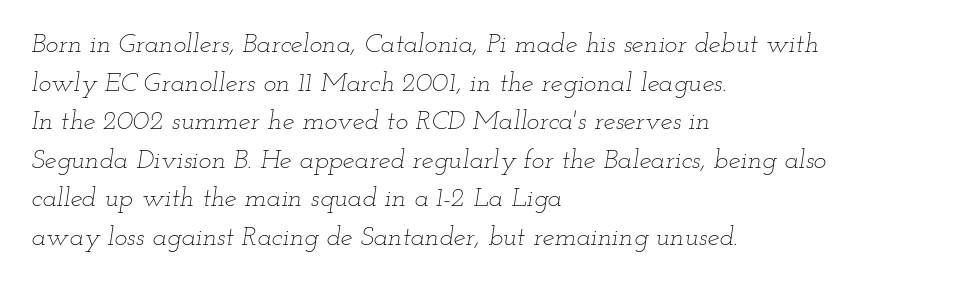
Q: Is the text bold? A: No.
Q: Is the text italic (slanted)? A: Yes, it leans right by about 12 degrees.
Q: Is the text underlined? A: No.
Q: How is the paragraph aligned? A: Left-aligned.
Q: Is the spacing between letters normal or unusually wide? A: Normal.
Q: Is the spacing between lines tight, normal or loose? A: Normal.
